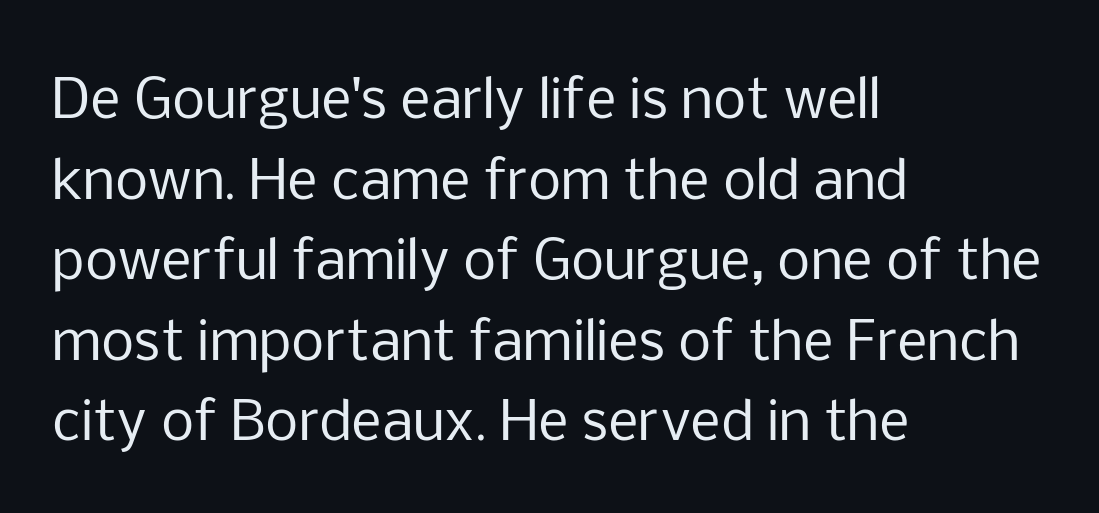
Q: Is the text bold? A: No.
Q: Is the text italic (slanted)? A: No, it is upright.
Q: Is the typeface a serif or a sans-serif typeface? A: Sans-serif.
Q: Is the text underlined? A: No.
Q: How is the paragraph aligned? A: Left-aligned.
Q: Is the spacing between letters normal or unusually wide? A: Normal.
Q: Is the spacing between lines tight, normal or loose? A: Normal.
Q: Width (condensed, normal, or wide)? A: Normal.
Q: Stroke contrast? A: Low.
Q: x-height? A: Medium.
Q: Monospaced? A: No.
